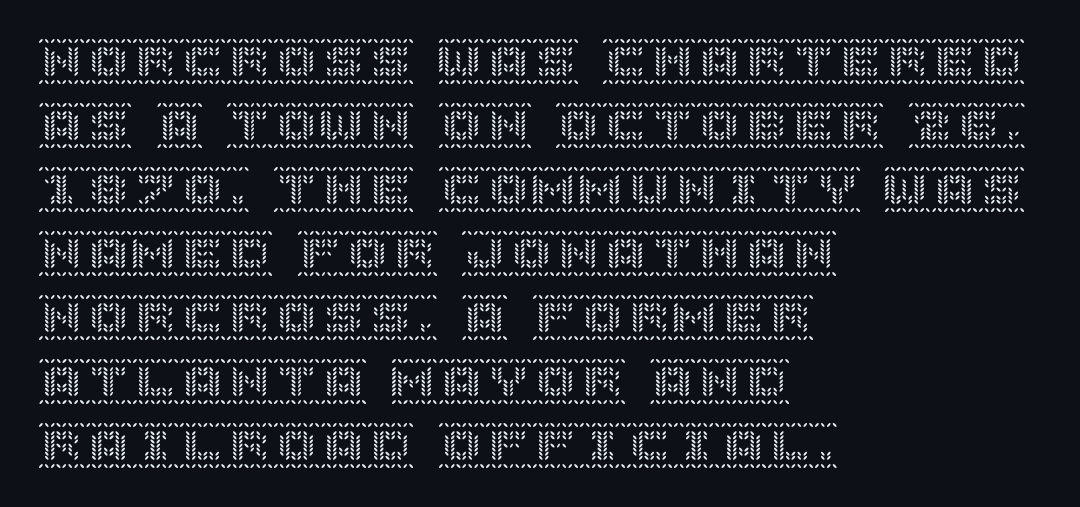
{"italic": "no", "width": "normal", "x_height": "large", "underline": "no", "align": "left", "line_spacing": "normal", "line_spacing_ratio": 1.36, "letter_spacing": "normal", "letter_spacing_em": 0.0, "glyph_px": 47}
